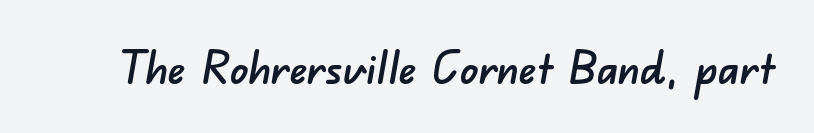
Q: Is the typeface a serif or a sans-serif typeface? A: Sans-serif.
Q: Is the text underlined? A: No.
Q: Is the spacing between letters normal or unusually wide? A: Normal.
Q: Width (condensed, normal, or wide)? A: Normal.
Q: Stroke contrast? A: Low.
Q: x-height? A: Small.
Q: Monospaced? A: No.
